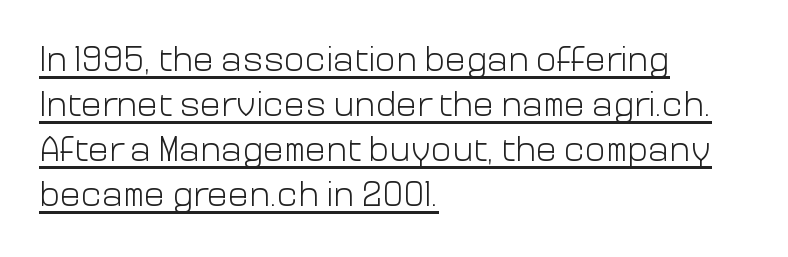
Q: Is the text bold? A: No.
Q: Is the text italic (slanted)? A: No, it is upright.
Q: Is the typeface a serif or a sans-serif typeface? A: Sans-serif.
Q: Is the text underlined? A: Yes.
Q: How is the paragraph aligned? A: Left-aligned.
Q: Is the spacing between letters normal or unusually wide? A: Normal.
Q: Is the spacing between lines tight, normal or loose? A: Normal.
Q: Width (condensed, normal, or wide)? A: Normal.
Q: Stroke contrast? A: Low.
Q: x-height? A: Medium.
Q: Monospaced? A: No.
